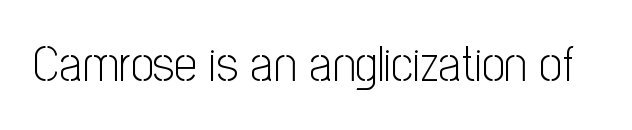
The image shows 51 px light, condensed sans-serif type, upright; set normal letter spacing, not underlined; low stroke contrast and a medium x-height.
